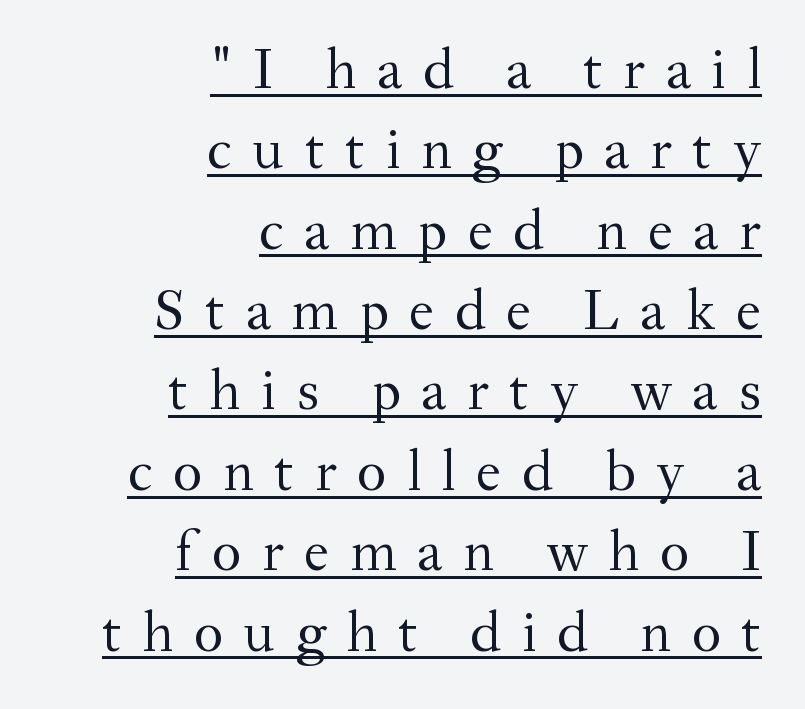
The image shows 57 px regular-weight serif type, upright; set right-aligned, normal line spacing (1.41x), unusually wide letter spacing (+0.36 em), underlined; medium stroke contrast and a small x-height.
